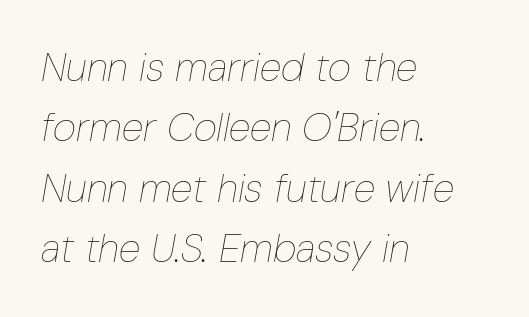
It's the slanting kind of type. The space beneath each line is pristine and unruled. Casual observation: everything's shoved over to the left. Spacing verdict: proportional, widths tailored to each character. Nobody touched the tracking dial on this one.
